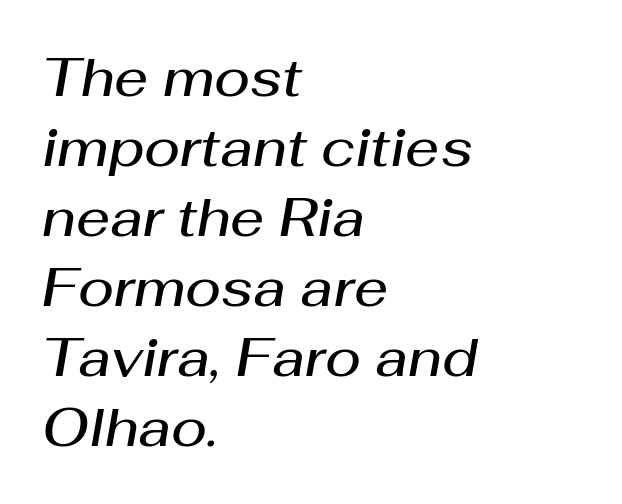
The image shows 53 px semibold type, italic (leaning right); set left-aligned, normal line spacing (1.32x), normal letter spacing, not underlined; medium stroke contrast and a medium x-height.
